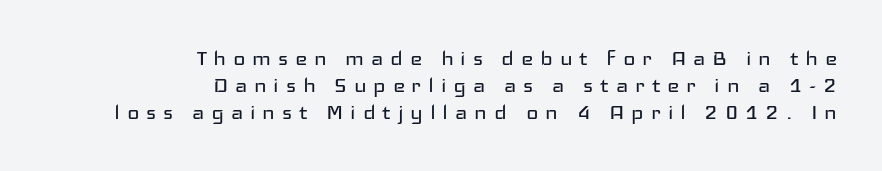
The image shows 26 px text type, upright; set right-aligned, tight line spacing (1.04x), unusually wide letter spacing (+0.26 em), not underlined.
